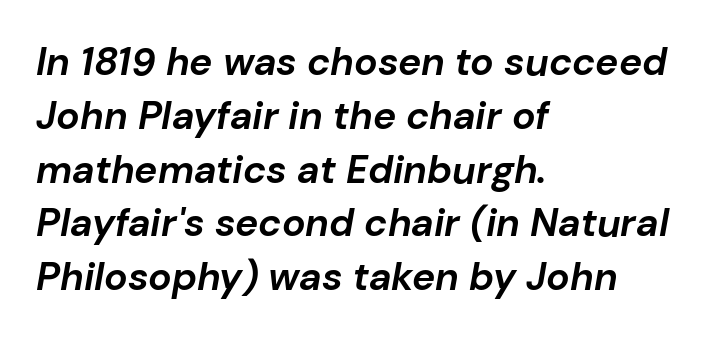
{"italic": "yes", "lean": "right", "slant_degrees": 10, "bold": "yes", "weight": "bold", "width": "normal", "stroke_contrast": "low", "x_height": "medium", "monospaced": "no", "underline": "no", "align": "left", "line_spacing": "normal", "line_spacing_ratio": 1.38, "letter_spacing": "normal", "letter_spacing_em": 0.0, "glyph_px": 39}
